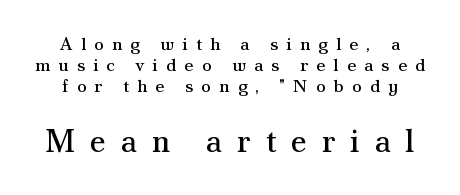
Q: Is the text bold? A: No.
Q: Is the text italic (slanted)? A: No, it is upright.
Q: Is the typeface a serif or a sans-serif typeface? A: Serif.
Q: Is the text underlined? A: No.
Q: Is the spacing between letters normal or unusually wide? A: Unusually wide.
Q: Which block of text is set in a larger size, the first (top) or the second (bottom)? A: The second (bottom) one.
Q: Width (condensed, normal, or wide)? A: Normal.
Q: Stroke contrast? A: Medium.
Q: x-height? A: Small.
Q: Monospaced? A: No.
